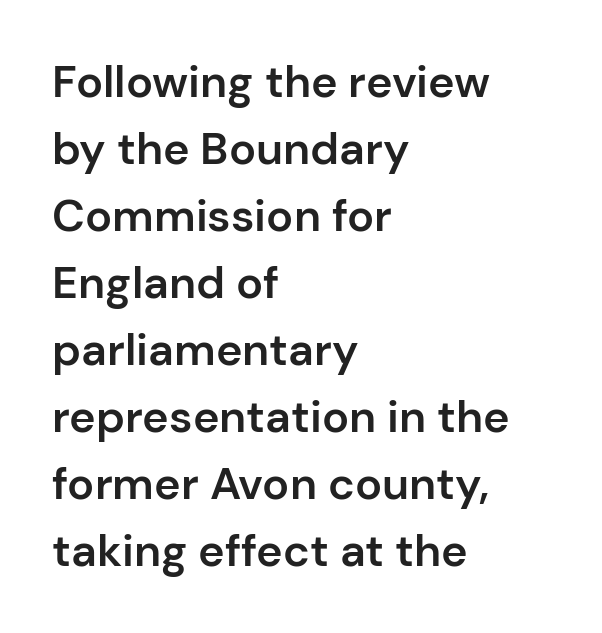
The image shows 45 px semibold sans-serif type, upright; set left-aligned, normal line spacing (1.49x), normal letter spacing, not underlined; low stroke contrast and a medium x-height.
